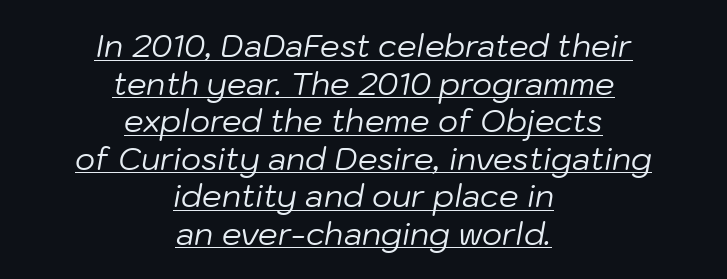
Q: Is the text bold? A: No.
Q: Is the text italic (slanted)? A: Yes, it leans right by about 10 degrees.
Q: Is the text underlined? A: Yes.
Q: How is the paragraph aligned? A: Centered.
Q: Is the spacing between letters normal or unusually wide? A: Normal.
Q: Width (condensed, normal, or wide)? A: Normal.
Q: Stroke contrast? A: Low.
Q: x-height? A: Medium.
Q: Monospaced? A: No.
